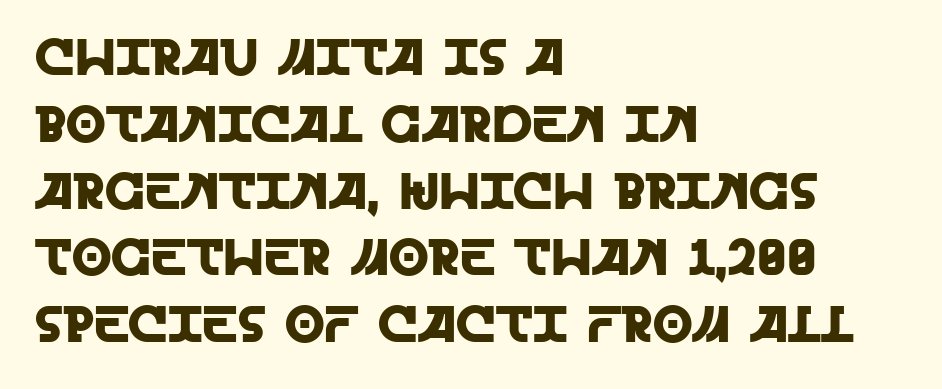
{"serif": "no", "italic": "no", "width": "normal", "x_height": "large", "monospaced": "no", "underline": "no", "align": "left", "line_spacing": "normal", "line_spacing_ratio": 1.31, "letter_spacing": "normal", "letter_spacing_em": 0.0, "glyph_px": 51}
